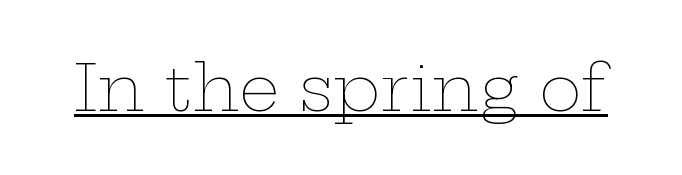
Q: Is the text bold? A: No.
Q: Is the text italic (slanted)? A: No, it is upright.
Q: Is the text underlined? A: Yes.
Q: Is the spacing between letters normal or unusually wide? A: Normal.
Q: Width (condensed, normal, or wide)? A: Wide.
Q: Stroke contrast? A: Low.
Q: x-height? A: Medium.
Q: Monospaced? A: No.
